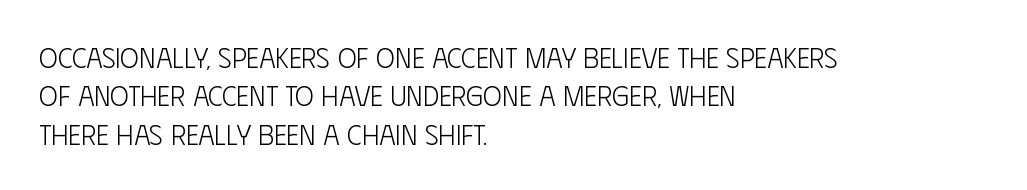
The image shows 28 px light, condensed sans-serif type, upright; set left-aligned, normal line spacing (1.37x), normal letter spacing, not underlined; low stroke contrast and a large x-height.
